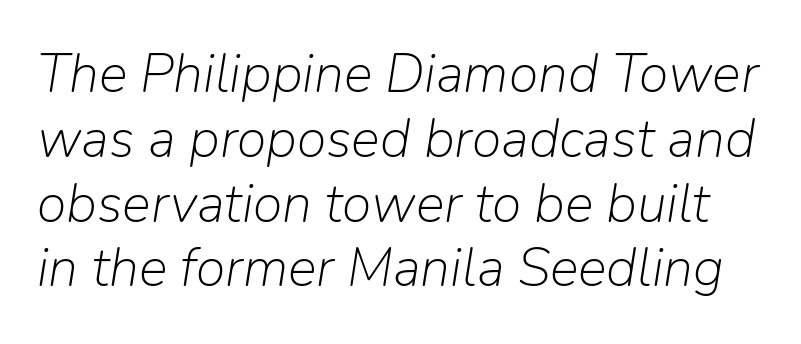
The image shows 54 px light type, italic (leaning right); set line spacing 1.2x, normal letter spacing, not underlined; low stroke contrast and a medium x-height.
